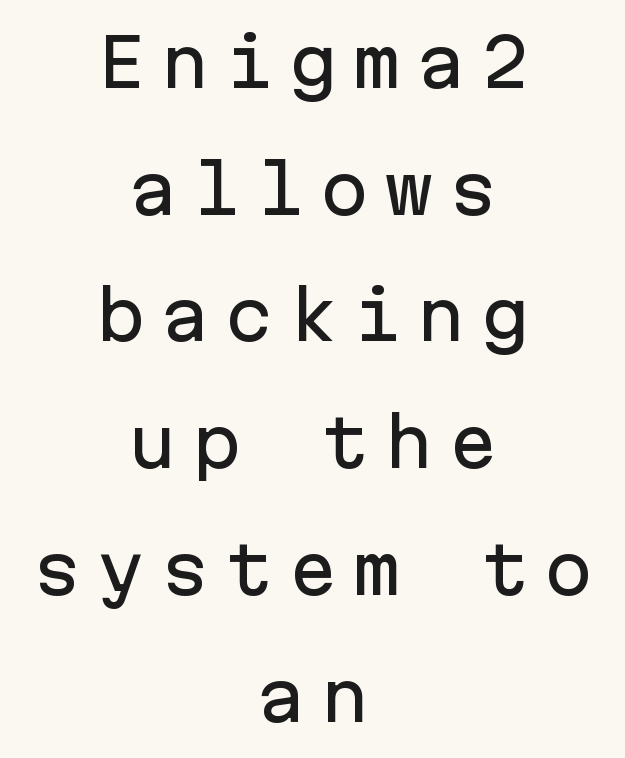
Q: Is the text italic (slanted)? A: No, it is upright.
Q: Is the typeface a serif or a sans-serif typeface? A: Sans-serif.
Q: Is the text underlined? A: No.
Q: How is the paragraph aligned? A: Centered.
Q: Is the spacing between letters normal or unusually wide? A: Unusually wide.
Q: Is the spacing between lines tight, normal or loose? A: Loose.
Q: Width (condensed, normal, or wide)? A: Normal.
Q: Stroke contrast? A: Low.
Q: x-height? A: Medium.
Q: Monospaced? A: Yes.
